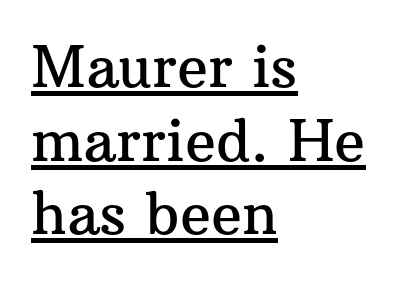
Q: Is the text italic (slanted)? A: No, it is upright.
Q: Is the typeface a serif or a sans-serif typeface? A: Serif.
Q: Is the text underlined? A: Yes.
Q: How is the paragraph aligned? A: Left-aligned.
Q: Is the spacing between letters normal or unusually wide? A: Normal.
Q: Is the spacing between lines tight, normal or loose? A: Normal.
Q: Width (condensed, normal, or wide)? A: Normal.
Q: Stroke contrast? A: Medium.
Q: x-height? A: Medium.
Q: Monospaced? A: No.
